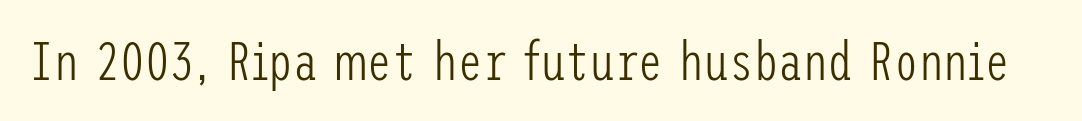
{"serif": "no", "italic": "no", "bold": "no", "weight": "light", "width": "condensed", "stroke_contrast": "low", "x_height": "medium", "underline": "no", "letter_spacing": "normal", "letter_spacing_em": 0.0, "glyph_px": 55}
